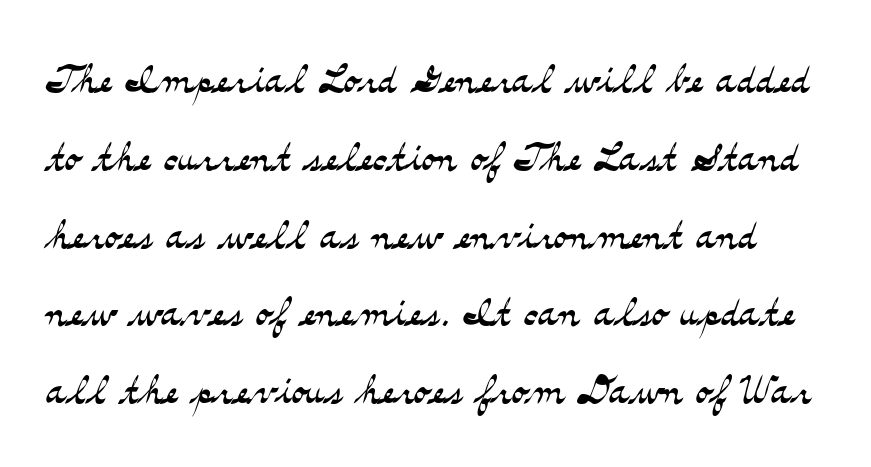
{"serif": "yes", "bold": "no", "weight": "light", "width": "wide", "stroke_contrast": "medium", "x_height": "small", "monospaced": "no", "underline": "no", "line_spacing": "normal", "line_spacing_ratio": 1.44, "letter_spacing": "normal", "letter_spacing_em": 0.0, "glyph_px": 54}
